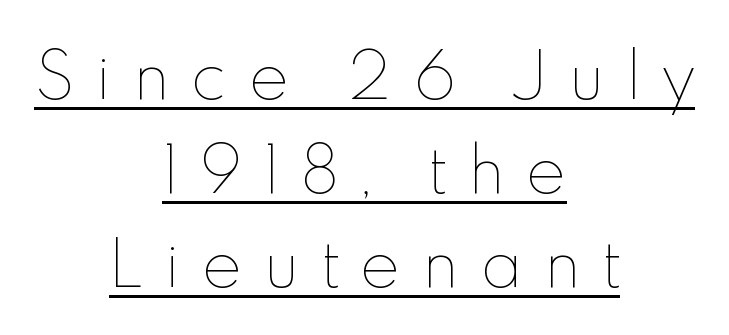
{"italic": "no", "bold": "no", "weight": "thin", "width": "normal", "x_height": "small", "monospaced": "no", "underline": "yes", "align": "center", "line_spacing": "normal", "line_spacing_ratio": 1.54, "letter_spacing": "wide", "letter_spacing_em": 0.35, "glyph_px": 61}
